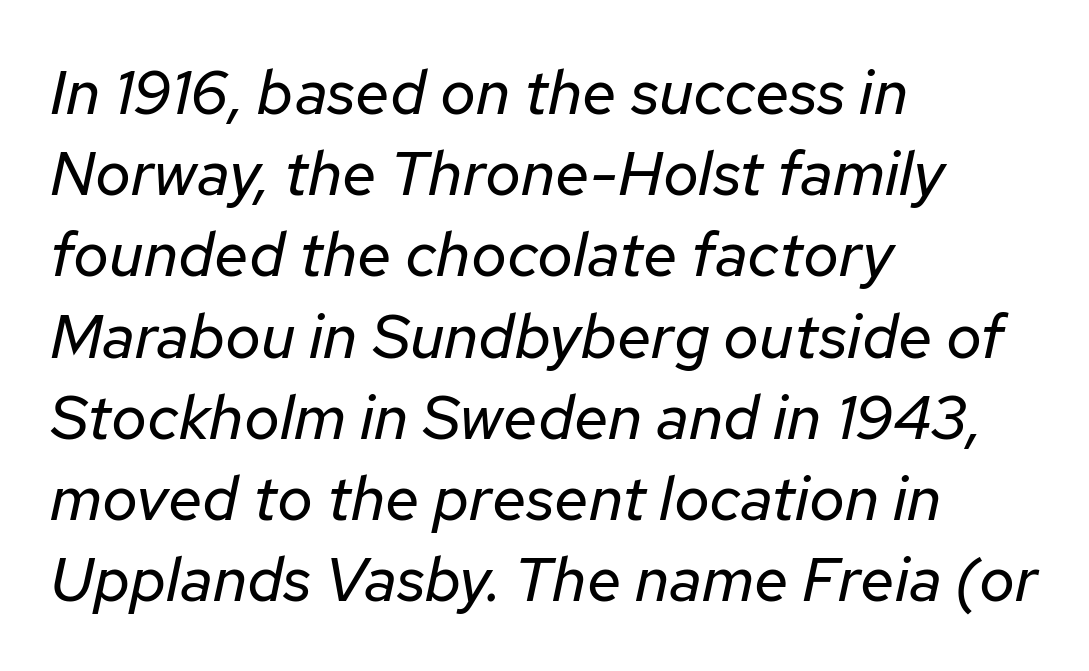
Here the designer chose a conventional face with non-uniform glyph widths. The face looks like a standard text weight, possibly lighter. Visually the block forms a straight wall on the left and a jagged coastline on the right. Quick note: interline space is typical.
